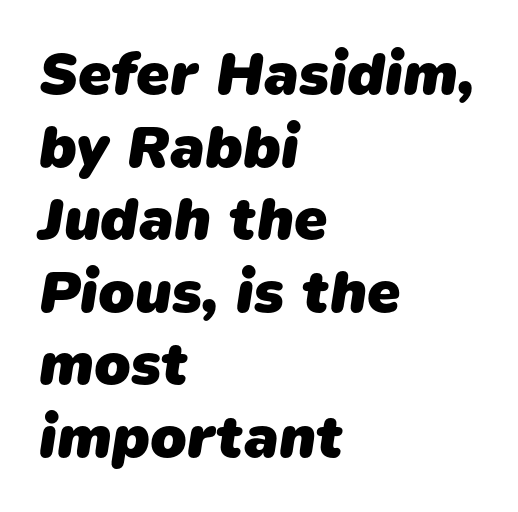
Q: Is the text bold? A: Yes.
Q: Is the typeface a serif or a sans-serif typeface? A: Sans-serif.
Q: Is the text underlined? A: No.
Q: How is the paragraph aligned? A: Left-aligned.
Q: Is the spacing between letters normal or unusually wide? A: Normal.
Q: Width (condensed, normal, or wide)? A: Normal.
Q: Stroke contrast? A: Low.
Q: x-height? A: Medium.
Q: Monospaced? A: No.
